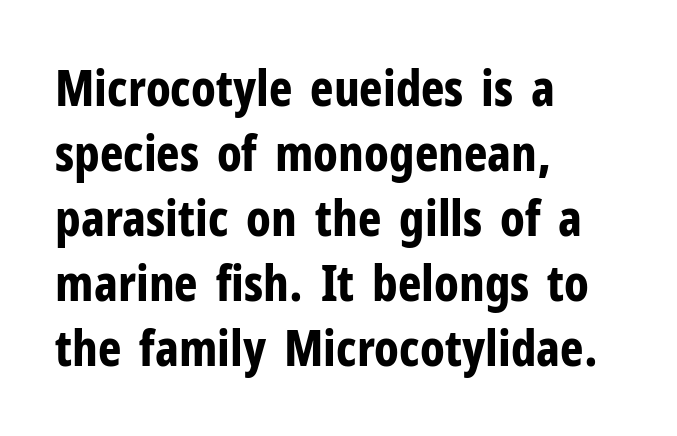
{"serif": "no", "italic": "no", "bold": "yes", "weight": "bold", "width": "condensed", "stroke_contrast": "low", "x_height": "medium", "monospaced": "no", "underline": "no", "align": "left", "line_spacing": "normal", "line_spacing_ratio": 1.3, "letter_spacing": "normal", "letter_spacing_em": 0.0, "glyph_px": 50}
